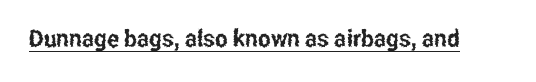
Default kerning and tracking; the words read as compact shapes. Notice how the stems are strictly vertical — no italics here. The glyphs are accompanied by a horizontal stroke just below them.
